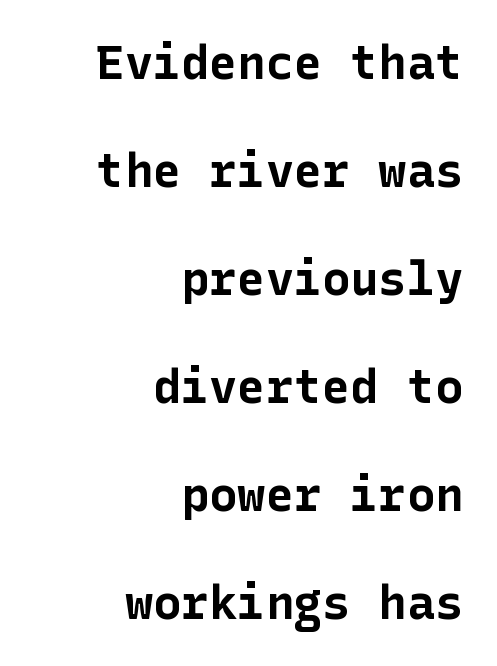
{"serif": "no", "italic": "no", "bold": "yes", "weight": "bold", "width": "normal", "stroke_contrast": "low", "x_height": "medium", "underline": "no", "align": "right", "line_spacing": "loose", "line_spacing_ratio": 2.3, "letter_spacing": "normal", "letter_spacing_em": 0.0, "glyph_px": 47}
